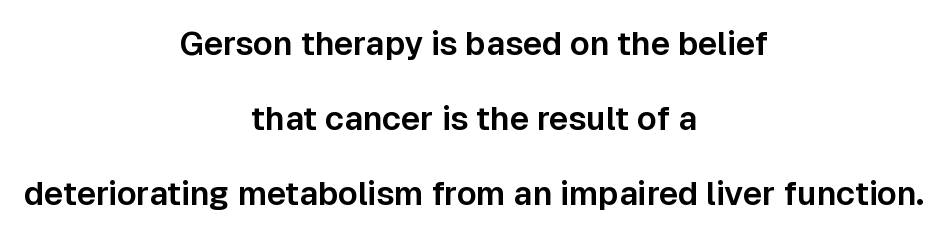
The rendering uses natural spacing where letterforms have individual widths. This sample uses plain, unmodified letter spacing. I'd call this a sans setting — the letters go barefoot. The passage shown stacks its lines with a broad gap. The whitespace from short lines is split evenly between both sides.
